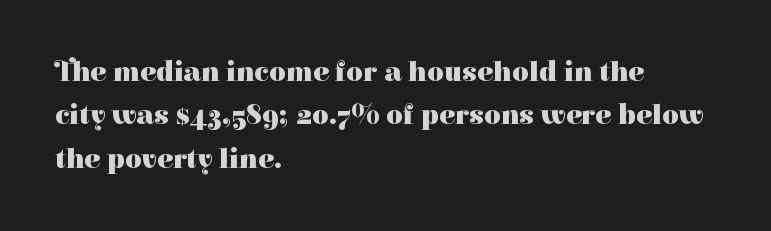
The image shows 29 px heavy serif type, upright; set left-aligned, normal line spacing (1.5x), normal letter spacing, not underlined; high stroke contrast and a medium x-height.
